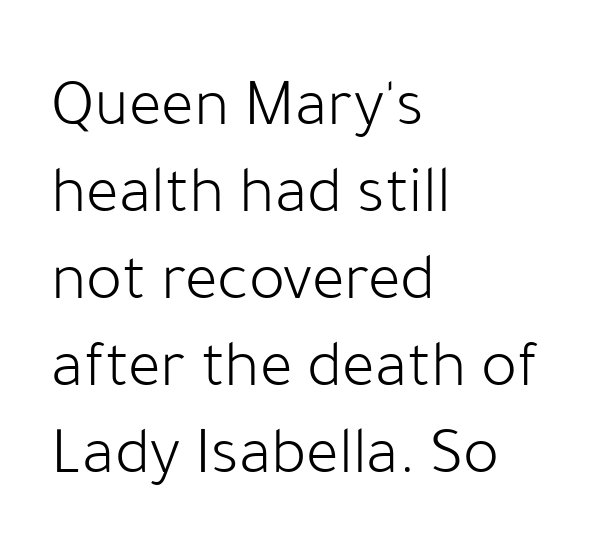
The text block is weighted toward the left margin, trailing off unevenly rightward. The passage shown stacks its lines at a standard gap. No chunkiness to these letters — they're not bold. Check the space under the baseline: it is left empty.
